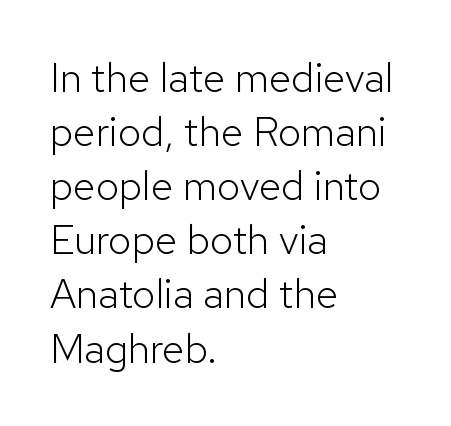
Q: Is the text bold? A: No.
Q: Is the text italic (slanted)? A: No, it is upright.
Q: Is the typeface a serif or a sans-serif typeface? A: Sans-serif.
Q: Is the text underlined? A: No.
Q: How is the paragraph aligned? A: Left-aligned.
Q: Is the spacing between letters normal or unusually wide? A: Normal.
Q: Is the spacing between lines tight, normal or loose? A: Normal.
Q: Width (condensed, normal, or wide)? A: Normal.
Q: Stroke contrast? A: Low.
Q: x-height? A: Medium.
Q: Monospaced? A: No.
